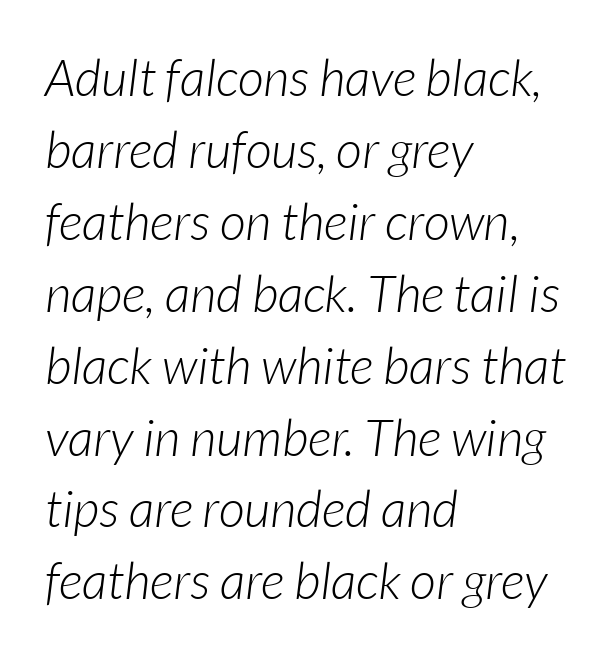
Q: Is the text bold? A: No.
Q: Is the text italic (slanted)? A: Yes, it leans right by about 7 degrees.
Q: Is the text underlined? A: No.
Q: How is the paragraph aligned? A: Left-aligned.
Q: Is the spacing between letters normal or unusually wide? A: Normal.
Q: Is the spacing between lines tight, normal or loose? A: Normal.
Q: Width (condensed, normal, or wide)? A: Normal.
Q: Stroke contrast? A: Low.
Q: x-height? A: Medium.
Q: Monospaced? A: No.
